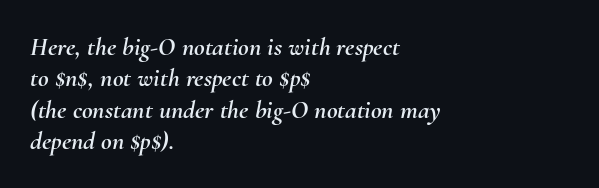
{"italic": "yes", "lean": "right", "slant_degrees": 10, "underline": "no", "align": "left", "line_spacing_ratio": 1.21, "letter_spacing": "normal", "letter_spacing_em": 0.0, "glyph_px": 26}
